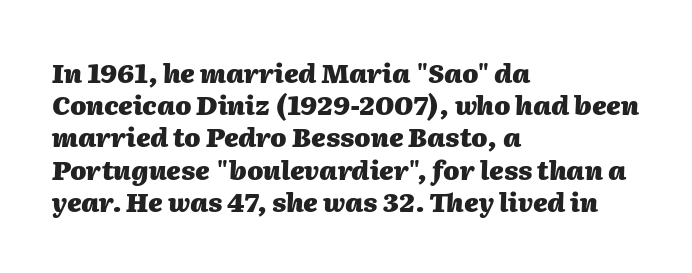
Q: Is the text bold? A: Yes.
Q: Is the text italic (slanted)? A: Yes, it leans right by about 2 degrees.
Q: Is the text underlined? A: No.
Q: How is the paragraph aligned? A: Left-aligned.
Q: Is the spacing between letters normal or unusually wide? A: Normal.
